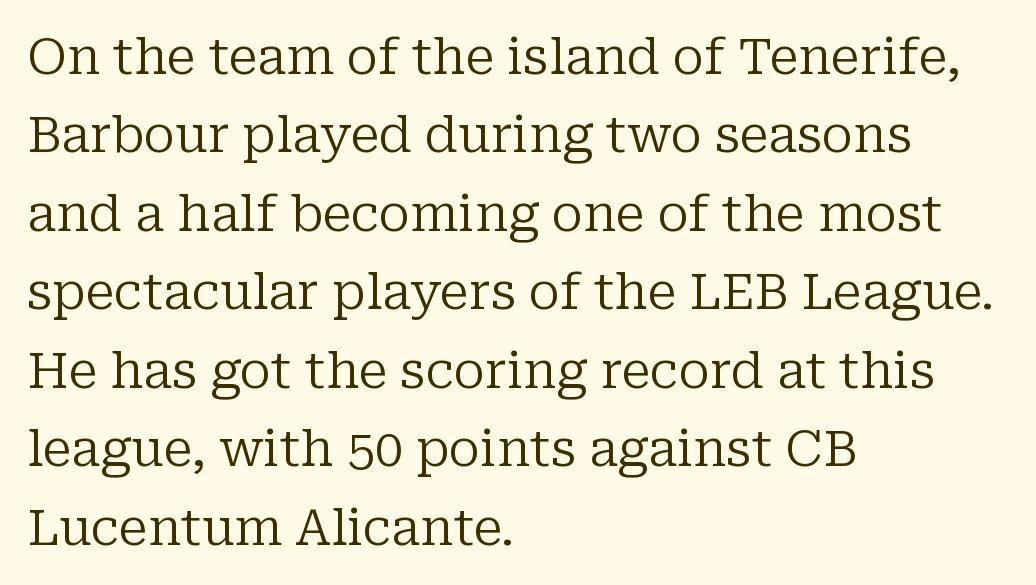
Q: Is the text bold? A: No.
Q: Is the text italic (slanted)? A: No, it is upright.
Q: Is the typeface a serif or a sans-serif typeface? A: Serif.
Q: Is the text underlined? A: No.
Q: How is the paragraph aligned? A: Left-aligned.
Q: Is the spacing between letters normal or unusually wide? A: Normal.
Q: Is the spacing between lines tight, normal or loose? A: Normal.
Q: Width (condensed, normal, or wide)? A: Normal.
Q: Stroke contrast? A: Low.
Q: x-height? A: Medium.
Q: Monospaced? A: No.
